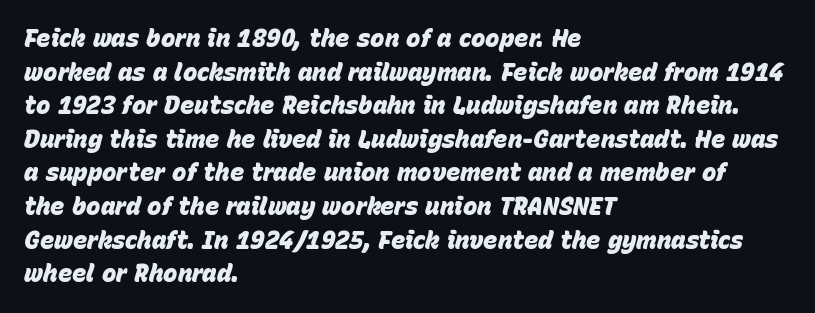
{"italic": "yes", "lean": "right", "slant_degrees": 15, "bold": "yes", "underline": "no", "align": "left", "line_spacing": "normal", "line_spacing_ratio": 1.4, "letter_spacing": "normal", "letter_spacing_em": 0.0, "glyph_px": 24}
